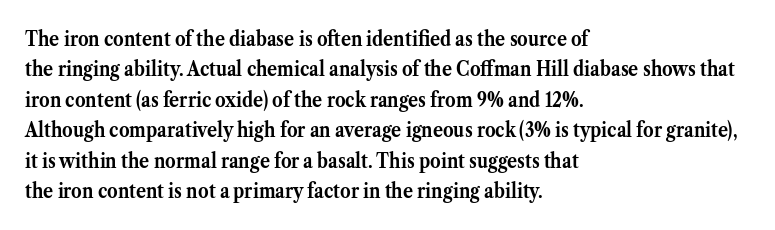
Q: Is the text bold? A: Yes.
Q: Is the text italic (slanted)? A: No, it is upright.
Q: Is the text underlined? A: No.
Q: How is the paragraph aligned? A: Left-aligned.
Q: Is the spacing between letters normal or unusually wide? A: Normal.
Q: Is the spacing between lines tight, normal or loose? A: Normal.
